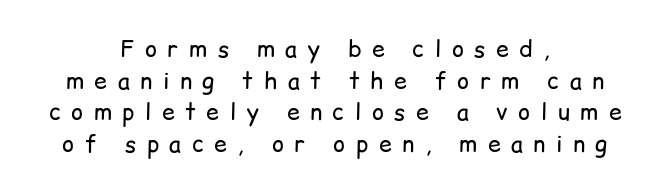
{"italic": "no", "bold": "no", "underline": "no", "align": "center", "line_spacing": "normal", "line_spacing_ratio": 1.38, "letter_spacing": "wide", "letter_spacing_em": 0.46, "glyph_px": 23}
